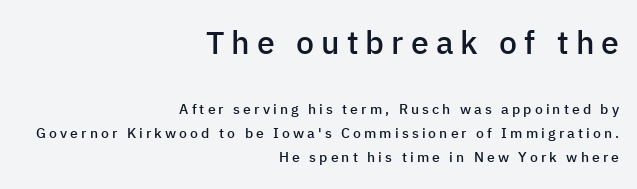
Q: Is the text bold? A: Semi-bold.
Q: Is the text italic (slanted)? A: No, it is upright.
Q: Is the typeface a serif or a sans-serif typeface? A: Sans-serif.
Q: Is the text underlined? A: No.
Q: How is the paragraph aligned? A: Right-aligned.
Q: Is the spacing between letters normal or unusually wide? A: Unusually wide.
Q: Which block of text is set in a larger size, the first (top) or the second (bottom)? A: The first (top) one.
Q: Width (condensed, normal, or wide)? A: Normal.
Q: Stroke contrast? A: Low.
Q: x-height? A: Medium.
Q: Monospaced? A: No.
